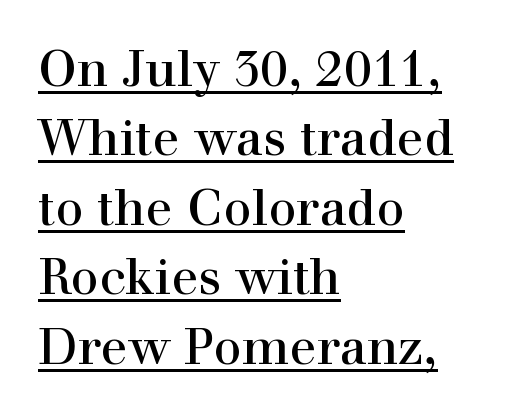
The text block is weighted toward the left margin, trailing off unevenly rightward. A typesetter would call this proportional, since set widths differ per character. The gaps between neighbouring characters are ordinary and unremarkable. The string is rendered with underlining switched on. The font's upright variant was chosen for this text.
